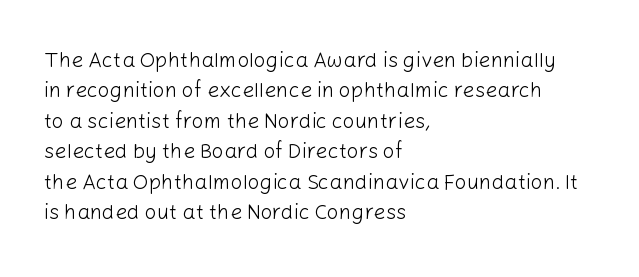
Letter spacing: default. Ink coverage per letter is moderate at most. The rag falls on the right side of this text block. Descenders are the only things crossing below the line. This block has exactly the height ordinary leading produces. This is the regular roman posture of the typeface.
